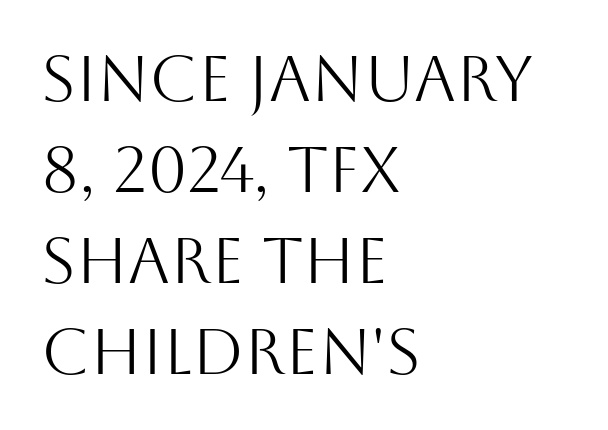
{"serif": "no", "italic": "no", "bold": "no", "weight": "light", "width": "normal", "stroke_contrast": "medium", "x_height": "large", "monospaced": "no", "underline": "no", "align": "left", "line_spacing": "normal", "line_spacing_ratio": 1.42, "letter_spacing": "normal", "letter_spacing_em": 0.0, "glyph_px": 64}
